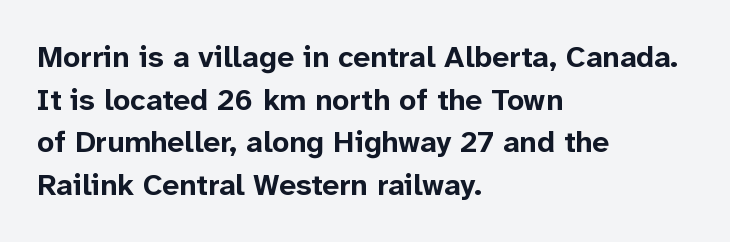
The image shows 30 px bold sans-serif type, upright; set left-aligned, normal line spacing (1.42x), normal letter spacing, not underlined; low stroke contrast and a medium x-height.
